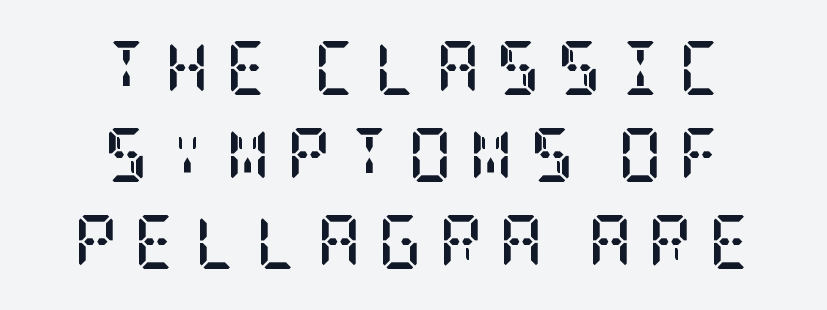
{"serif": "yes", "italic": "no", "bold": "yes", "weight": "semibold", "width": "condensed", "stroke_contrast": "low", "x_height": "large", "underline": "no", "align": "center", "line_spacing": "normal", "line_spacing_ratio": 1.61, "letter_spacing": "wide", "letter_spacing_em": 0.31, "glyph_px": 54}
